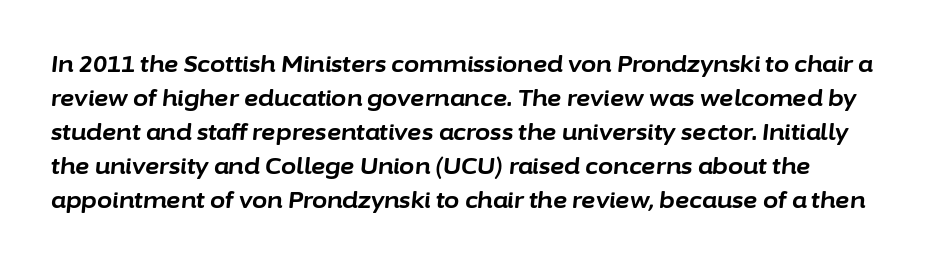
The image shows 22 px bold type, italic (leaning right); set normal line spacing (1.54x), normal letter spacing, not underlined.
